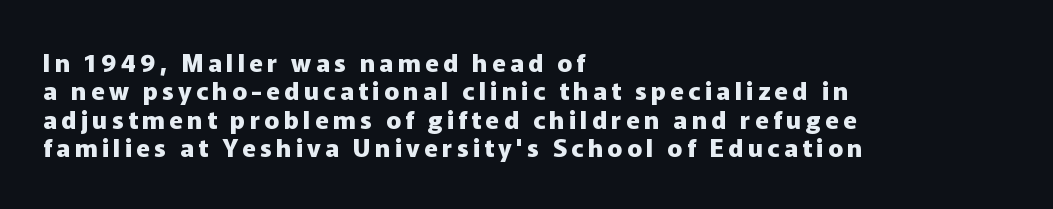
Q: Is the text bold? A: Yes.
Q: Is the text italic (slanted)? A: No, it is upright.
Q: Is the text underlined? A: No.
Q: How is the paragraph aligned? A: Left-aligned.
Q: Is the spacing between lines tight, normal or loose? A: Tight.
